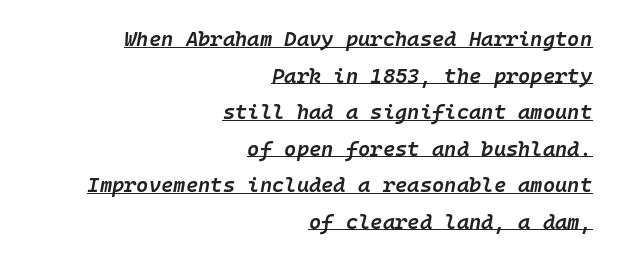
The image shows 21 px text type, italic (leaning right); set right-aligned, line spacing 1.74x, normal letter spacing, underlined.
